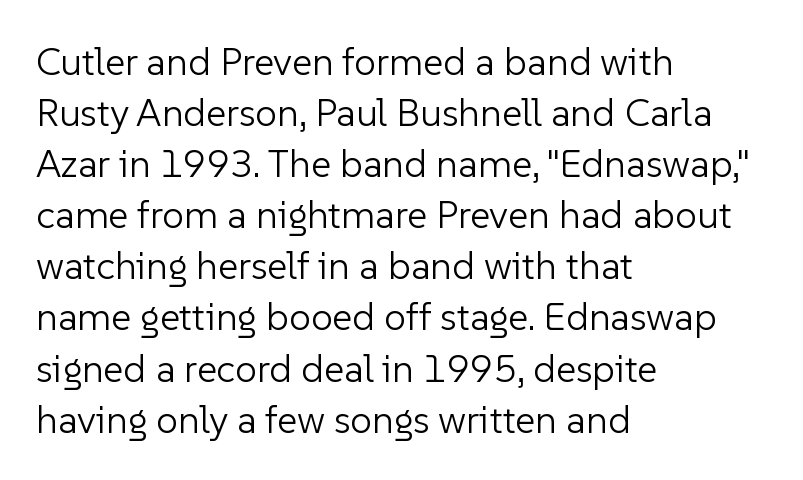
The image shows 39 px light sans-serif type, upright; set left-aligned, normal line spacing (1.31x), normal letter spacing, not underlined; low stroke contrast and a medium x-height.
